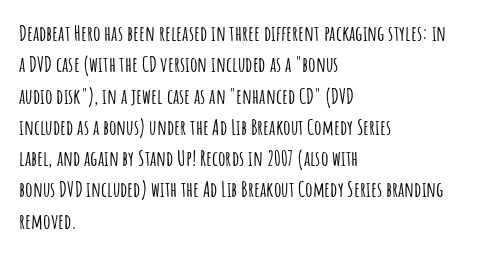
The image shows 21 px text type, upright; set left-aligned, normal line spacing (1.49x), normal letter spacing, not underlined.
